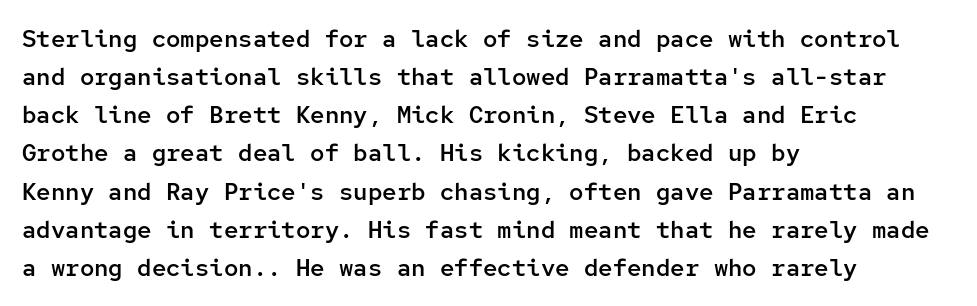
Q: Is the text bold? A: Semi-bold.
Q: Is the text italic (slanted)? A: No, it is upright.
Q: Is the text underlined? A: No.
Q: How is the paragraph aligned? A: Left-aligned.
Q: Is the spacing between letters normal or unusually wide? A: Normal.
Q: Is the spacing between lines tight, normal or loose? A: Normal.
